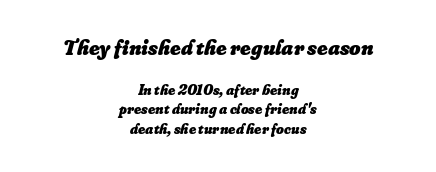
The image shows 22 px bold type, italic (leaning right); set centered, normal line spacing (1.32x), normal letter spacing, not underlined; the first (top) block is 1.47x larger.
